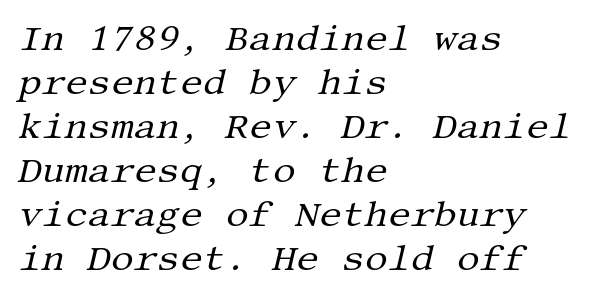
Q: Is the text bold? A: No.
Q: Is the text italic (slanted)? A: Yes, it leans right by about 13 degrees.
Q: Is the typeface a serif or a sans-serif typeface? A: Serif.
Q: Is the text underlined? A: No.
Q: How is the paragraph aligned? A: Left-aligned.
Q: Is the spacing between letters normal or unusually wide? A: Normal.
Q: Width (condensed, normal, or wide)? A: Normal.
Q: Stroke contrast? A: Medium.
Q: x-height? A: Large.
